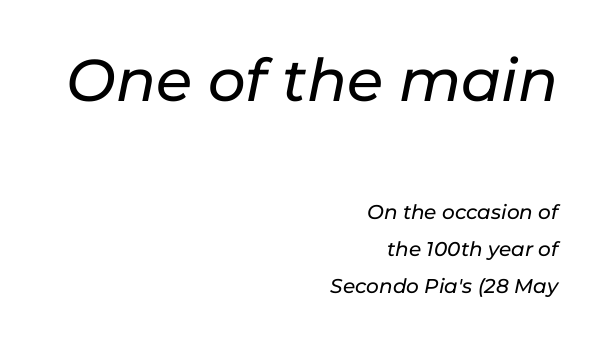
Italic: yes, the glyphs are oblique. The block sitting higher on the canvas is the one with enlarged characters. The rendering uses natural spacing where letterforms have individual widths. The typesetter chose a ragged-left arrangement here. Caption: standard tracking, unaltered. The glyphs are unaccompanied by any horizontal stroke below them.
